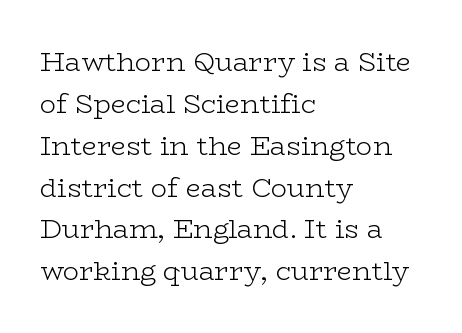
Anything drawn beneath the words? Only blank space. Each word holds together tightly as a unit, with standard inter-letter gaps. Each stroke keeps to a modest, everyday thickness or less. Normally led — the rows are evenly, conventionally spaced. In CSS terms this would be text-align: left. Does the lettering tilt? It doesn't — this is upright.
